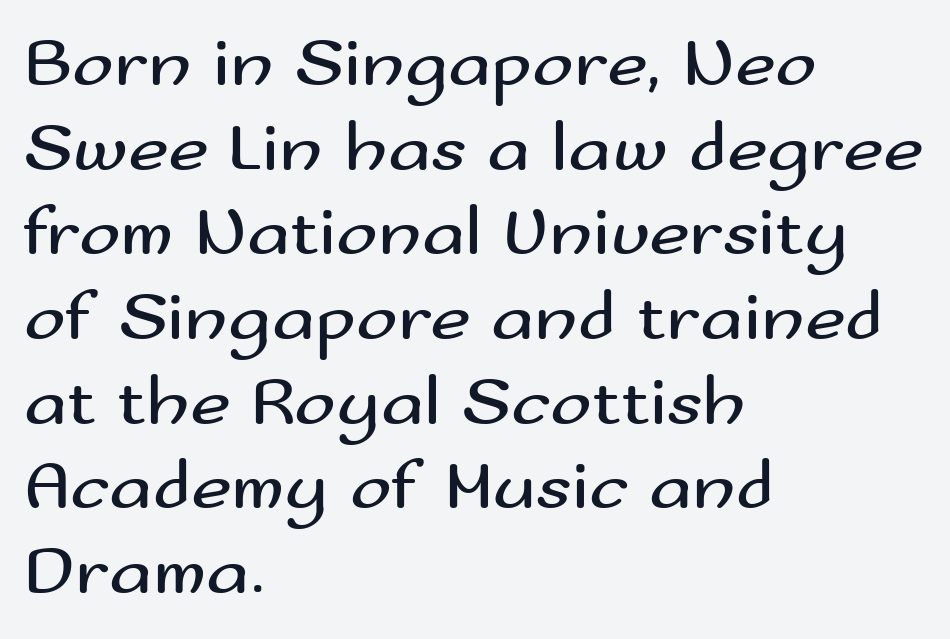
Q: Is the text bold? A: No.
Q: Is the text italic (slanted)? A: No, it is upright.
Q: Is the typeface a serif or a sans-serif typeface? A: Sans-serif.
Q: Is the text underlined? A: No.
Q: How is the paragraph aligned? A: Left-aligned.
Q: Is the spacing between letters normal or unusually wide? A: Normal.
Q: Width (condensed, normal, or wide)? A: Wide.
Q: Stroke contrast? A: Medium.
Q: x-height? A: Small.
Q: Monospaced? A: No.
